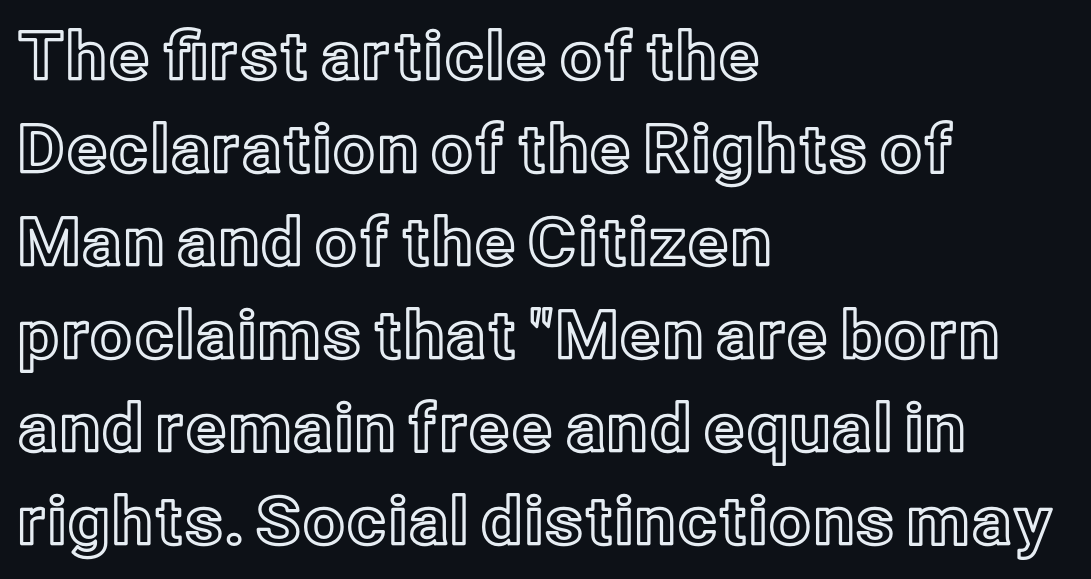
{"italic": "no", "width": "normal", "x_height": "medium", "monospaced": "no", "underline": "no", "align": "left", "line_spacing": "normal", "line_spacing_ratio": 1.41, "letter_spacing": "normal", "letter_spacing_em": 0.0, "glyph_px": 66}
